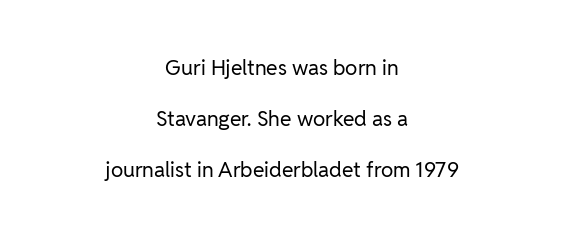
The image shows 21 px text type, upright; set centered, loose line spacing (2.44x), normal letter spacing, not underlined.
